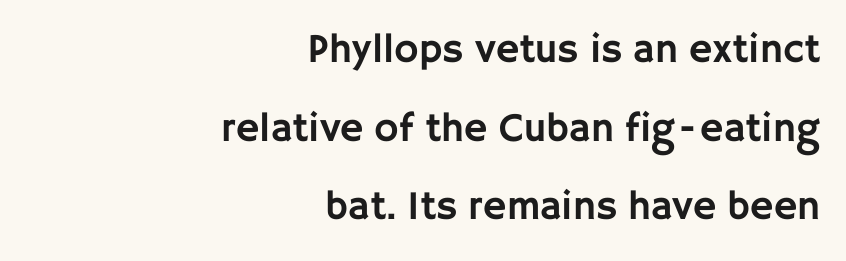
Underline: absent. Quick note: not italic, upright. Students, note that the glyphs here touch the page at normal intervals. Spacing verdict: proportional, widths tailored to each character. Layout note: lines flush right.
